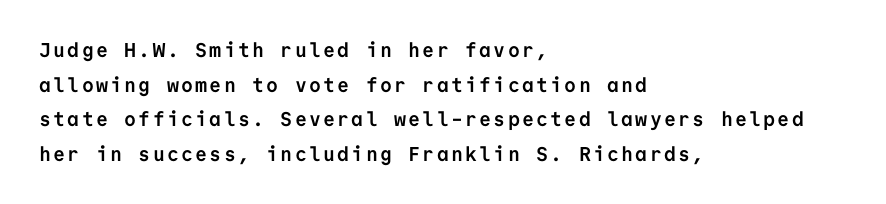
Rendered with straight, roman letterforms. Teacher's note: observe the even left margin — that is flush-left alignment. The glyphs are unaccompanied by any horizontal stroke below them. Chunky letters — that's bold for sure.
